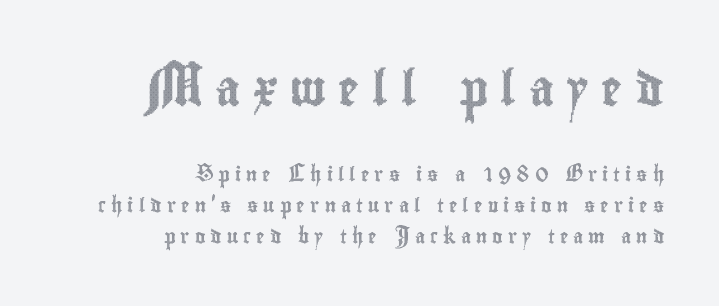
The image shows 35 px condensed type, upright; set right-aligned, loose line spacing (2.22x), unusually wide letter spacing (+0.36 em), not underlined; the first (top) block is 2.5x larger; a small x-height.
